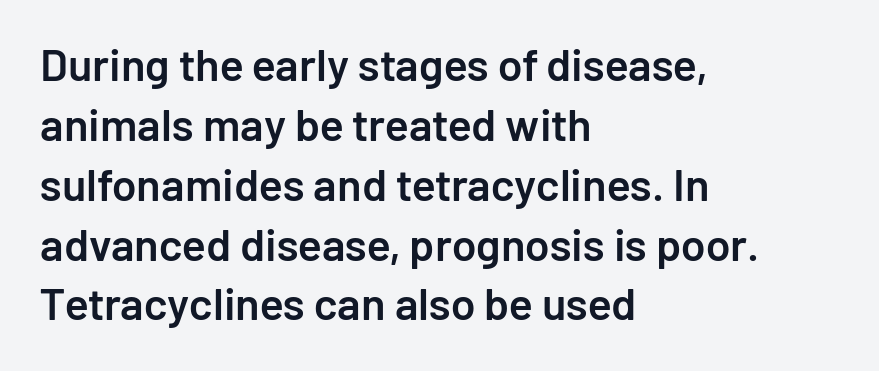
Firm but not heavy-handed strokes: this text is semibold. Left-aligned paragraph, ragged on the right. Rule under the text: the space is simply empty. Vertical spacing — default. What kind of face is this? One without serifs — a sans.
